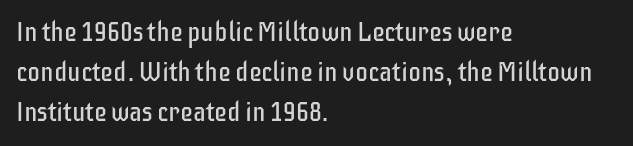
The image shows 26 px text type, upright; set left-aligned, normal line spacing (1.54x), normal letter spacing, not underlined.
